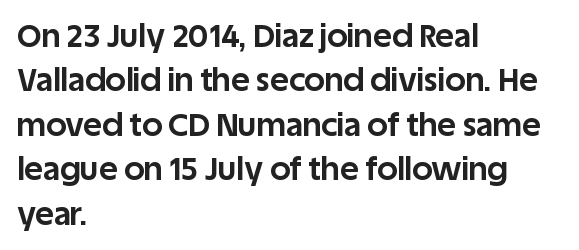
Q: Is the text bold? A: Yes.
Q: Is the text italic (slanted)? A: No, it is upright.
Q: Is the typeface a serif or a sans-serif typeface? A: Sans-serif.
Q: Is the text underlined? A: No.
Q: How is the paragraph aligned? A: Left-aligned.
Q: Is the spacing between letters normal or unusually wide? A: Normal.
Q: Is the spacing between lines tight, normal or loose? A: Normal.
Q: Width (condensed, normal, or wide)? A: Normal.
Q: Stroke contrast? A: Low.
Q: x-height? A: Large.
Q: Monospaced? A: No.
